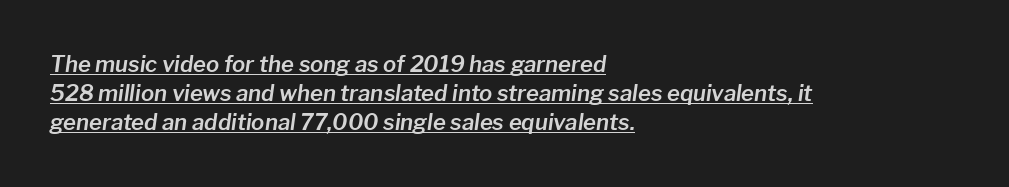
The image shows 22 px text type, italic (leaning right); set left-aligned, normal line spacing (1.32x), normal letter spacing, underlined.
